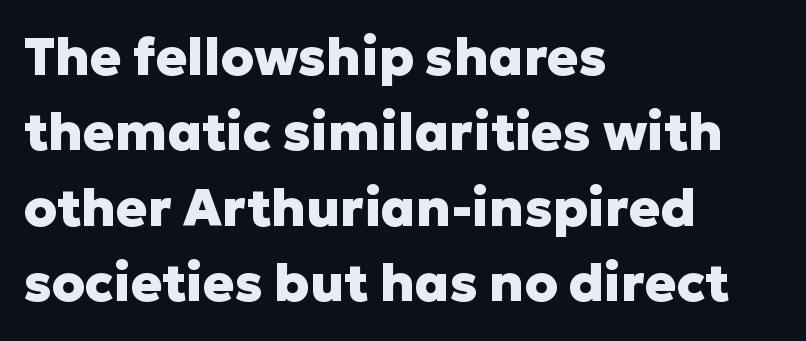
Spacing verdict: proportional, widths tailored to each character. These lines stack with their left ends in a neat column. Whoever set this chose a conventional vertical rhythm. Decoration check: the copy has no underline. The letters sit at their default tracking, neither squeezed nor spread. Stroke terminals: plain, sans-serif.
